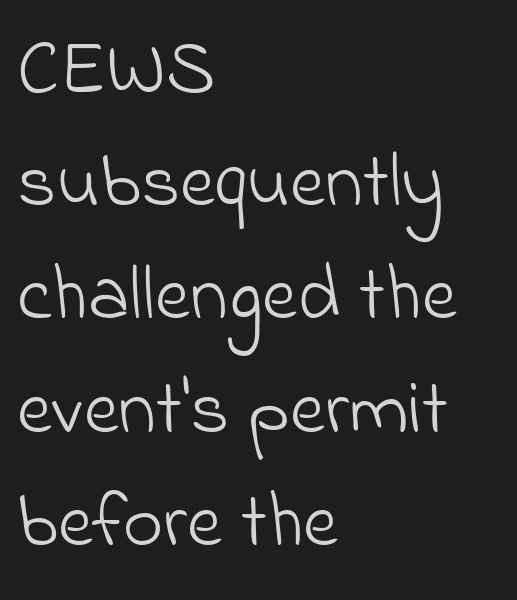
{"serif": "no", "bold": "no", "weight": "light", "width": "normal", "stroke_contrast": "low", "x_height": "small", "monospaced": "no", "underline": "no", "align": "left", "line_spacing": "normal", "line_spacing_ratio": 1.47, "letter_spacing": "normal", "letter_spacing_em": 0.0, "glyph_px": 77}
